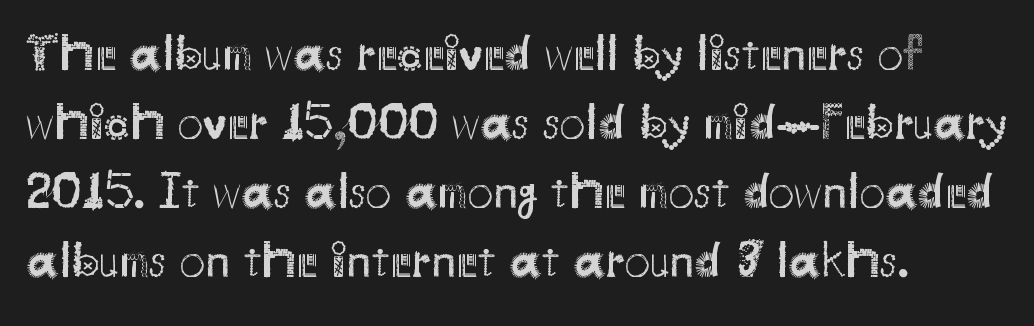
{"serif": "no", "italic": "no", "bold": "no", "weight": "regular", "width": "normal", "stroke_contrast": "medium", "x_height": "small", "monospaced": "no", "underline": "no", "align": "left", "line_spacing": "normal", "line_spacing_ratio": 1.35, "letter_spacing": "normal", "letter_spacing_em": 0.0, "glyph_px": 51}
